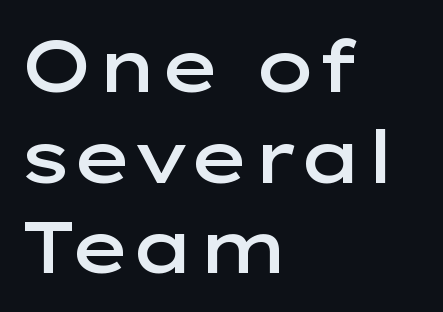
Is the letter spacing exaggerated? No — it looks like the ordinary default. You can tell it's not italic because the verticals are truly vertical. Does the copy run flush right? No — it runs flush left. The glyphs in this specimen are sans serif.
